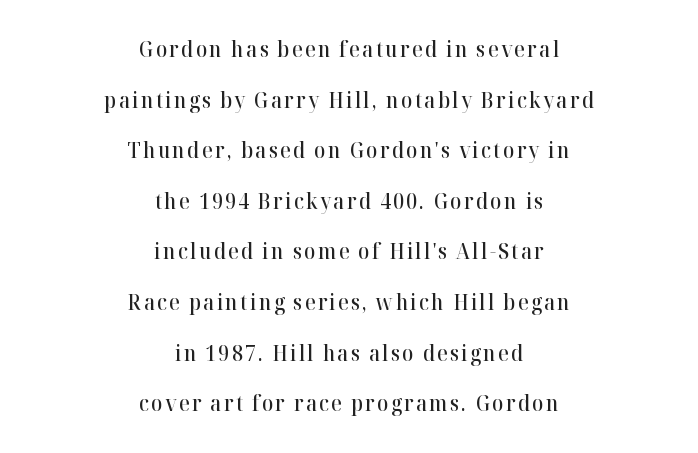
{"italic": "no", "bold": "semi", "underline": "no", "align": "center", "line_spacing": "loose", "line_spacing_ratio": 2.41, "glyph_px": 21}
